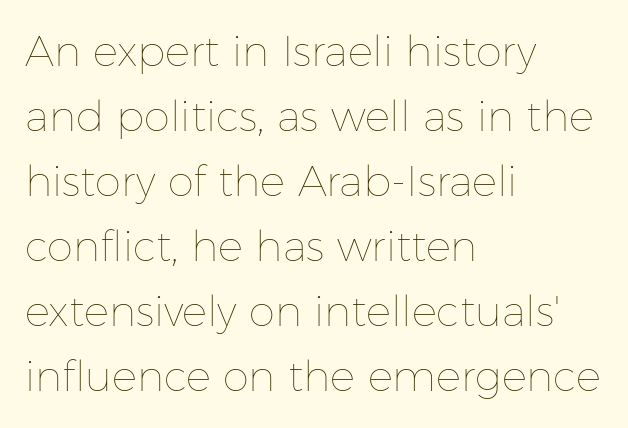
{"italic": "no", "bold": "no", "weight": "thin", "width": "normal", "stroke_contrast": "low", "x_height": "medium", "monospaced": "no", "underline": "no", "align": "left", "line_spacing": "normal", "line_spacing_ratio": 1.55, "letter_spacing": "normal", "letter_spacing_em": 0.0, "glyph_px": 42}
